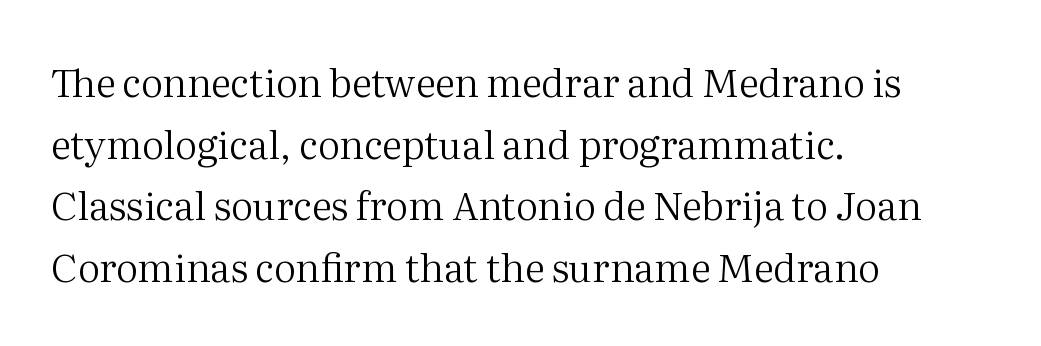
How are the letters spaced? Ordinarily, with no added tracking. Successive baselines arrive at the customary interval. Style check: upright. Each row of text sits above clean, open space. What kind of face is this? One with serifs. Weight: in the light-to-regular range.
